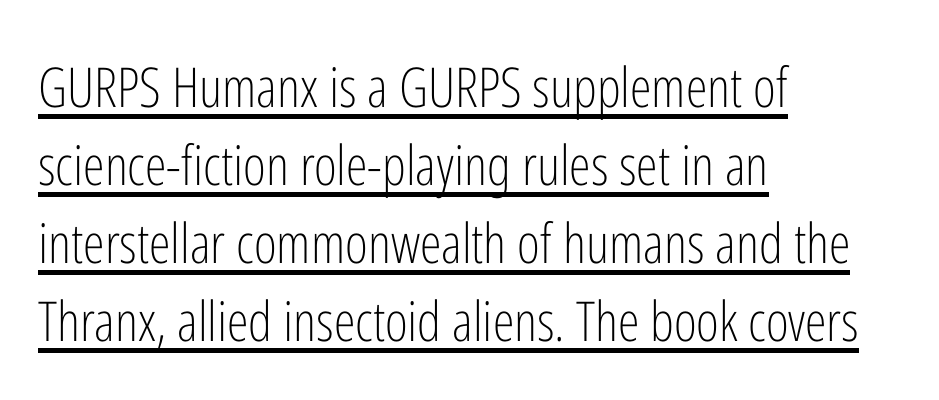
Q: Is the text bold? A: No.
Q: Is the text italic (slanted)? A: No, it is upright.
Q: Is the typeface a serif or a sans-serif typeface? A: Sans-serif.
Q: Is the text underlined? A: Yes.
Q: How is the paragraph aligned? A: Left-aligned.
Q: Is the spacing between letters normal or unusually wide? A: Normal.
Q: Is the spacing between lines tight, normal or loose? A: Normal.
Q: Width (condensed, normal, or wide)? A: Condensed.
Q: Stroke contrast? A: Low.
Q: x-height? A: Medium.
Q: Monospaced? A: No.
